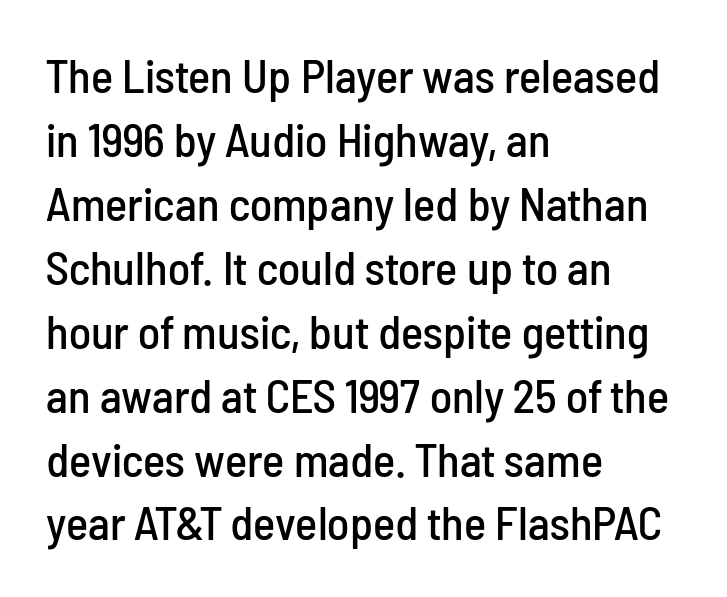
Regular leading. Regarding serifs, this sample does without them. The zone under the glyphs is completely vacant. Posture: vertical. Standard letterfit; no display-style spreading of the glyphs.
